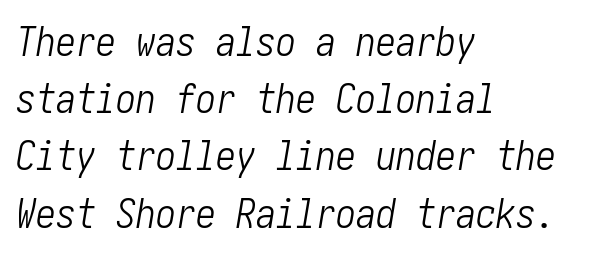
The lines in this sample share a left origin and differ only in where they stop. The specimen reads as italic at a glance. Between one letter and the next there's only the usual sliver of space. Glance below the letters and you will spot only blank space.
